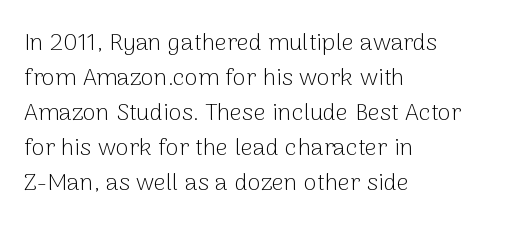
{"italic": "no", "bold": "no", "underline": "no", "align": "left", "line_spacing": "normal", "line_spacing_ratio": 1.46, "letter_spacing": "normal", "letter_spacing_em": 0.0, "glyph_px": 24}
